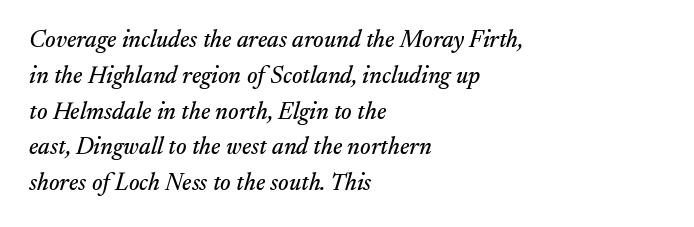
The image shows 24 px text type, italic (leaning right); set left-aligned, normal line spacing (1.49x), normal letter spacing, not underlined.
